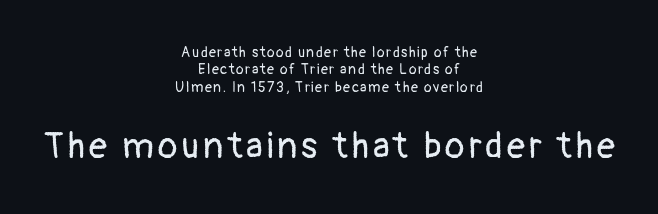
Is this a sans? Yes — the strokes have no serifs. Type size steps up from the first block to the second. Evenly set lines give the paragraph a standard silhouette. A typesetter would mark this as roman, not italic. These lines are rendered in a variable-pitch font.
